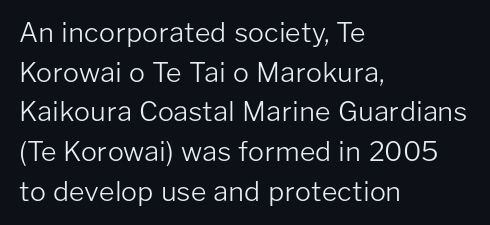
Q: Is the text bold? A: No.
Q: Is the text italic (slanted)? A: No, it is upright.
Q: Is the text underlined? A: No.
Q: How is the paragraph aligned? A: Left-aligned.
Q: Is the spacing between letters normal or unusually wide? A: Normal.
Q: Is the spacing between lines tight, normal or loose? A: Normal.
